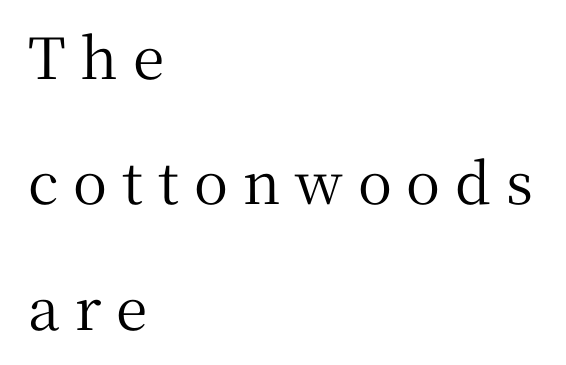
Q: Is the text italic (slanted)? A: No, it is upright.
Q: Is the typeface a serif or a sans-serif typeface? A: Serif.
Q: Is the text underlined? A: No.
Q: How is the paragraph aligned? A: Left-aligned.
Q: Is the spacing between letters normal or unusually wide? A: Unusually wide.
Q: Is the spacing between lines tight, normal or loose? A: Loose.
Q: Width (condensed, normal, or wide)? A: Normal.
Q: Stroke contrast? A: Medium.
Q: x-height? A: Medium.
Q: Monospaced? A: No.
